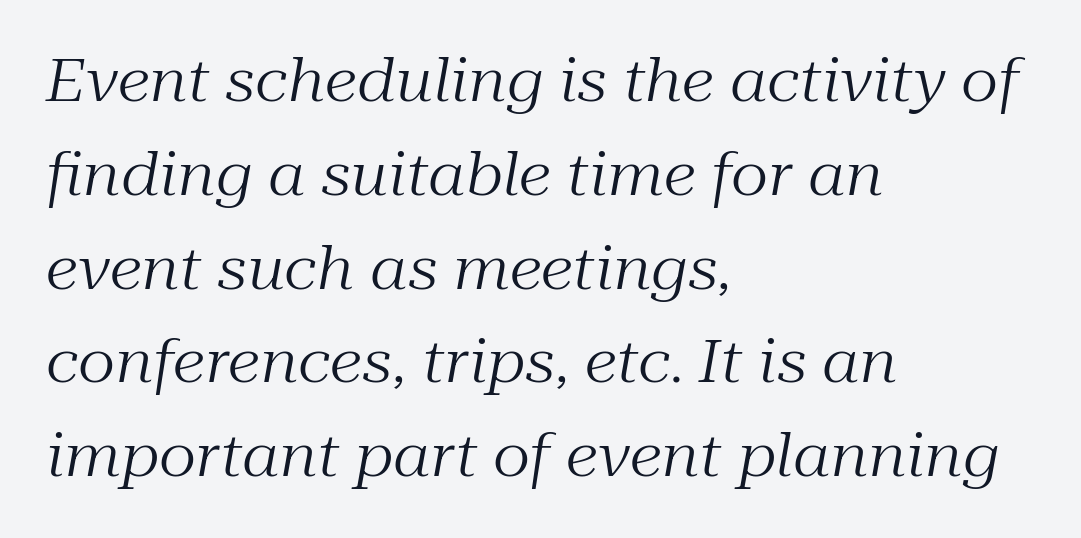
{"serif": "yes", "italic": "yes", "lean": "right", "slant_degrees": 10, "bold": "no", "weight": "regular", "width": "normal", "stroke_contrast": "medium", "x_height": "medium", "monospaced": "no", "underline": "no", "align": "left", "line_spacing": "normal", "line_spacing_ratio": 1.59, "letter_spacing": "normal", "letter_spacing_em": 0.0, "glyph_px": 59}
